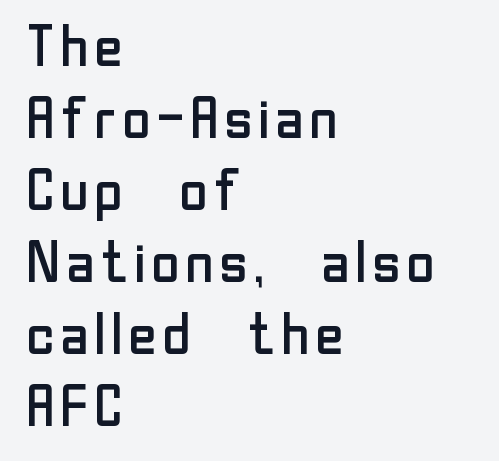
Note the varied advance widths — an 'i' is clearly narrower than an 'm'. Does extra space separate the letters? No, they use regular spacing. Line starts are locked; line ends wander. It's the straight-up-and-down kind of type.
